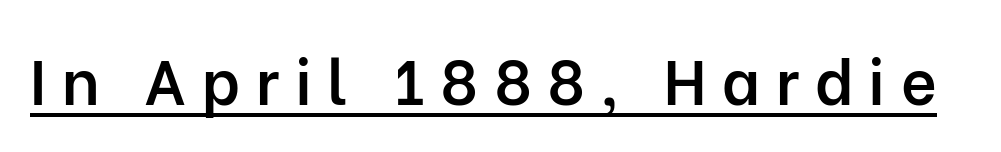
Q: Is the text bold? A: Semi-bold.
Q: Is the text italic (slanted)? A: No, it is upright.
Q: Is the typeface a serif or a sans-serif typeface? A: Sans-serif.
Q: Is the text underlined? A: Yes.
Q: Is the spacing between letters normal or unusually wide? A: Unusually wide.
Q: Width (condensed, normal, or wide)? A: Normal.
Q: Stroke contrast? A: Low.
Q: x-height? A: Medium.
Q: Monospaced? A: No.
